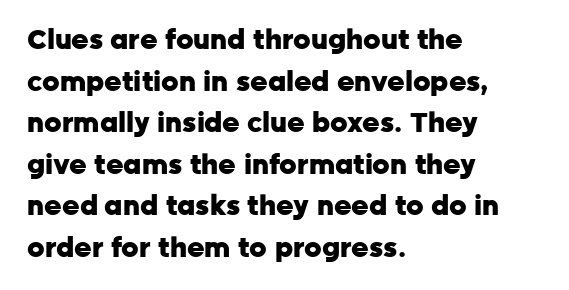
{"italic": "no", "bold": "yes", "underline": "no", "align": "left", "line_spacing": "normal", "line_spacing_ratio": 1.54, "letter_spacing": "normal", "letter_spacing_em": 0.0, "glyph_px": 27}
